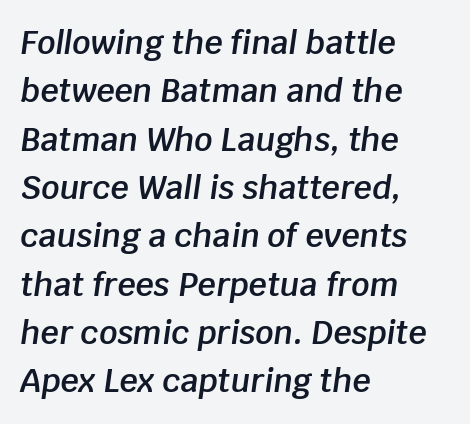
The image shows 32 px semibold type, italic (leaning right); set left-aligned, normal line spacing (1.51x), normal letter spacing, not underlined; low stroke contrast and a large x-height.
